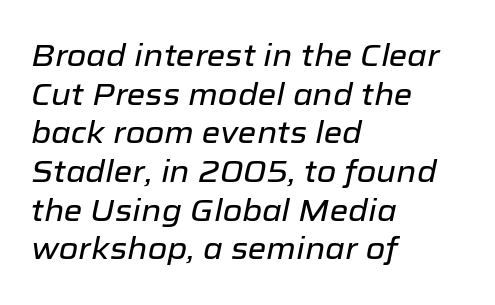
{"italic": "yes", "lean": "right", "slant_degrees": 12, "width": "normal", "stroke_contrast": "low", "x_height": "medium", "monospaced": "no", "underline": "no", "align": "left", "line_spacing": "normal", "line_spacing_ratio": 1.29, "letter_spacing": "normal", "letter_spacing_em": 0.0, "glyph_px": 30}
